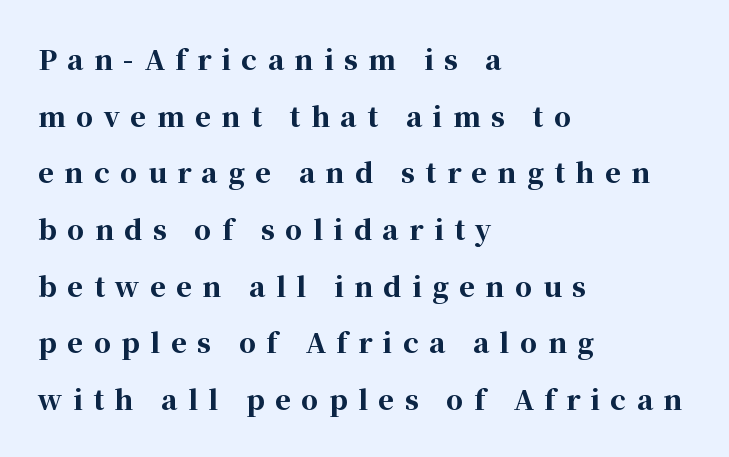
Q: Is the text bold? A: Yes.
Q: Is the text italic (slanted)? A: No, it is upright.
Q: Is the text underlined? A: No.
Q: How is the paragraph aligned? A: Left-aligned.
Q: Is the spacing between letters normal or unusually wide? A: Unusually wide.
Q: Is the spacing between lines tight, normal or loose? A: Loose.
